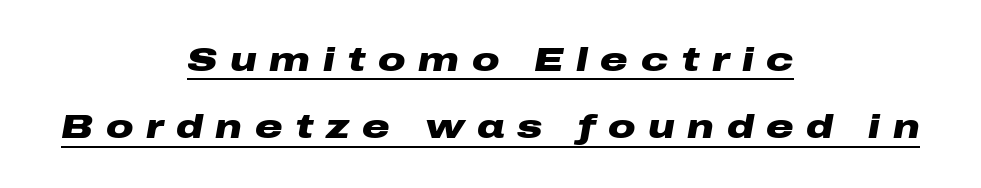
The image shows 34 px heavy, wide type, italic (leaning right); set centered, loose line spacing (1.98x), unusually wide letter spacing (+0.37 em), underlined; low stroke contrast and a medium x-height.
